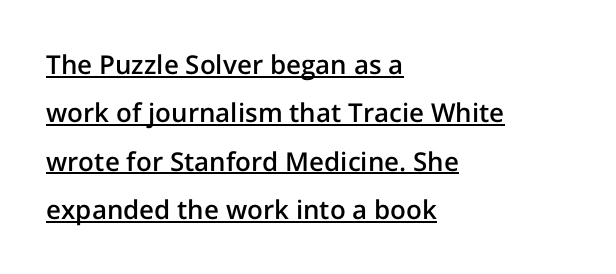
{"italic": "no", "bold": "semi", "underline": "yes", "align": "left", "line_spacing_ratio": 1.86, "letter_spacing": "normal", "letter_spacing_em": 0.0, "glyph_px": 26}
